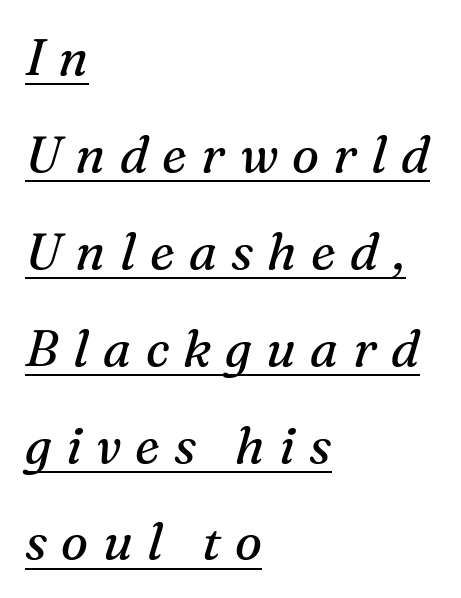
The font's italic variant was chosen for this text. These lines are rendered in a variable-pitch font. Tracking value appears strongly positive — letters spread wide. Every row of glyphs begins at an identical x-position on the left.
